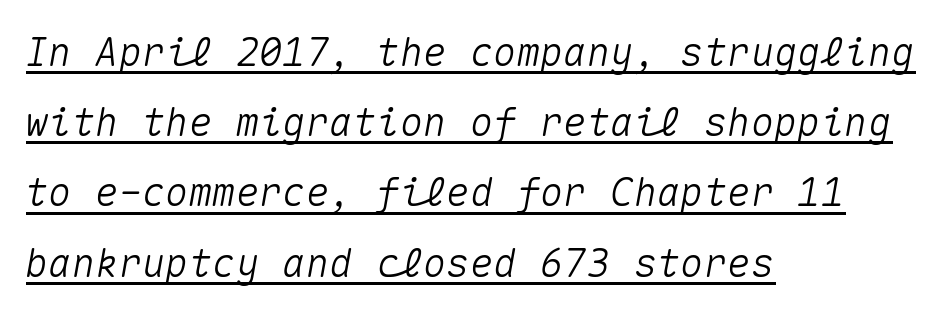
The image shows 39 px text type, italic (leaning right), monospaced; set left-aligned, line spacing 1.8x, normal letter spacing, underlined; medium stroke contrast and a medium x-height.
